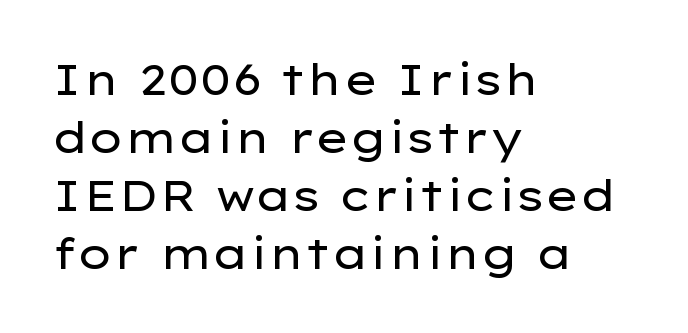
{"serif": "no", "italic": "no", "bold": "no", "weight": "regular", "width": "wide", "stroke_contrast": "low", "x_height": "medium", "monospaced": "no", "underline": "no", "align": "left", "line_spacing": "normal", "line_spacing_ratio": 1.35, "letter_spacing": "normal", "letter_spacing_em": 0.0, "glyph_px": 43}
